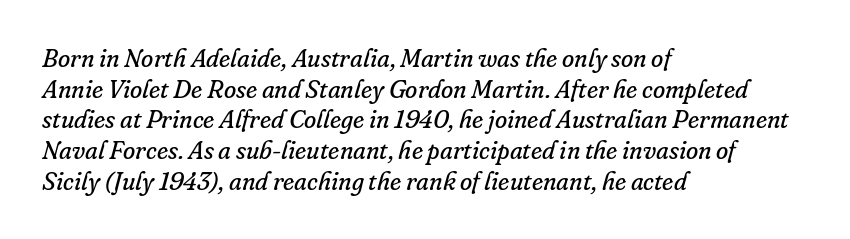
{"italic": "yes", "lean": "right", "slant_degrees": 16, "bold": "no", "underline": "no", "align": "left", "line_spacing_ratio": 1.23, "letter_spacing": "normal", "letter_spacing_em": 0.0, "glyph_px": 25}
